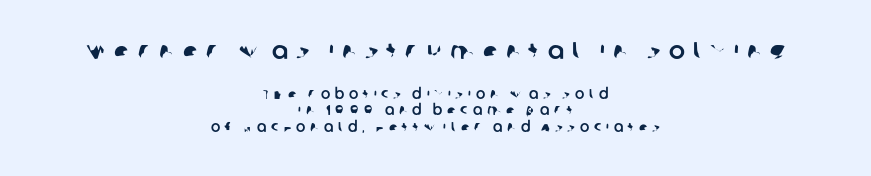
Beneath every word, the page is bare. This rendering widens character spacing well past its baseline value. Size contrast runs from large at the top to small at the bottom. Compared with a flush-left layout, this one balances lines on the center instead.
